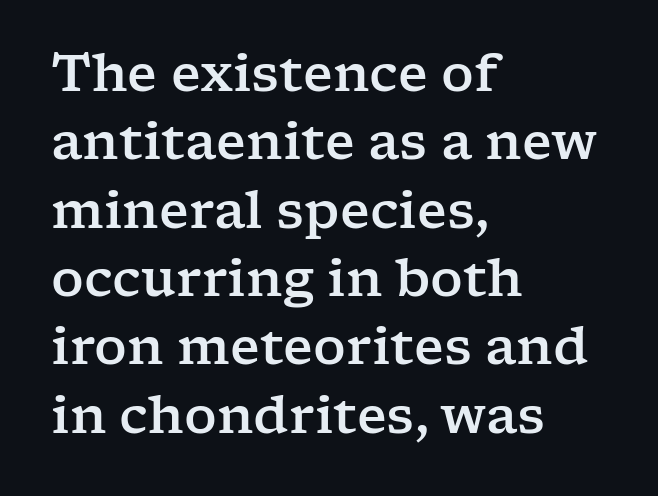
Q: Is the text italic (slanted)? A: No, it is upright.
Q: Is the typeface a serif or a sans-serif typeface? A: Serif.
Q: Is the text underlined? A: No.
Q: How is the paragraph aligned? A: Left-aligned.
Q: Is the spacing between letters normal or unusually wide? A: Normal.
Q: Is the spacing between lines tight, normal or loose? A: Normal.
Q: Width (condensed, normal, or wide)? A: Wide.
Q: Stroke contrast? A: Low.
Q: x-height? A: Medium.
Q: Monospaced? A: No.
